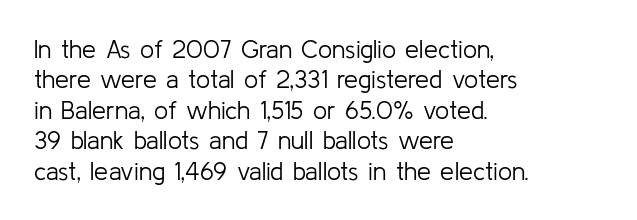
{"italic": "no", "bold": "no", "underline": "no", "align": "left", "line_spacing_ratio": 1.22, "letter_spacing": "normal", "letter_spacing_em": 0.0, "glyph_px": 25}
